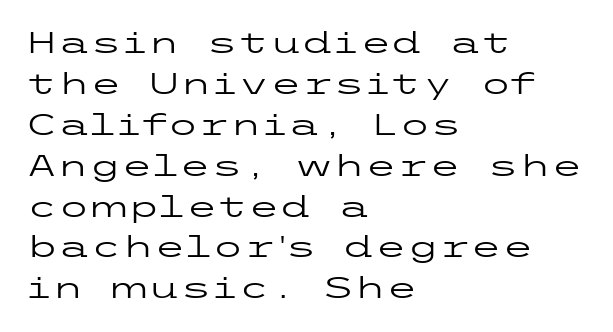
The image shows 29 px regular-weight, wide sans-serif type, upright; set left-aligned, normal line spacing (1.41x), normal letter spacing, not underlined; low stroke contrast and a medium x-height.
